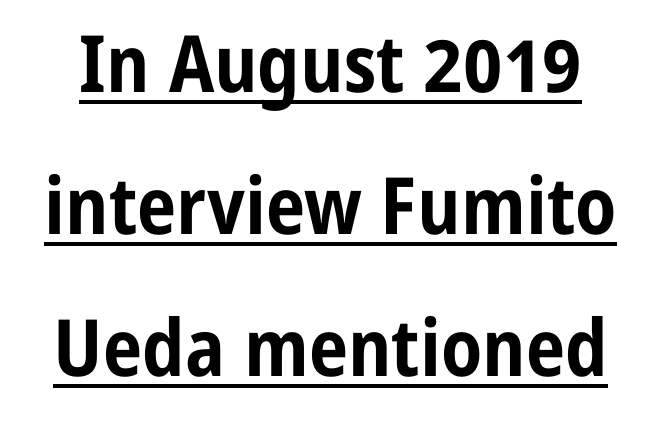
Q: Is the text bold? A: Yes.
Q: Is the text italic (slanted)? A: No, it is upright.
Q: Is the typeface a serif or a sans-serif typeface? A: Sans-serif.
Q: Is the text underlined? A: Yes.
Q: Is the spacing between letters normal or unusually wide? A: Normal.
Q: Width (condensed, normal, or wide)? A: Condensed.
Q: Stroke contrast? A: Low.
Q: x-height? A: Medium.
Q: Monospaced? A: No.
